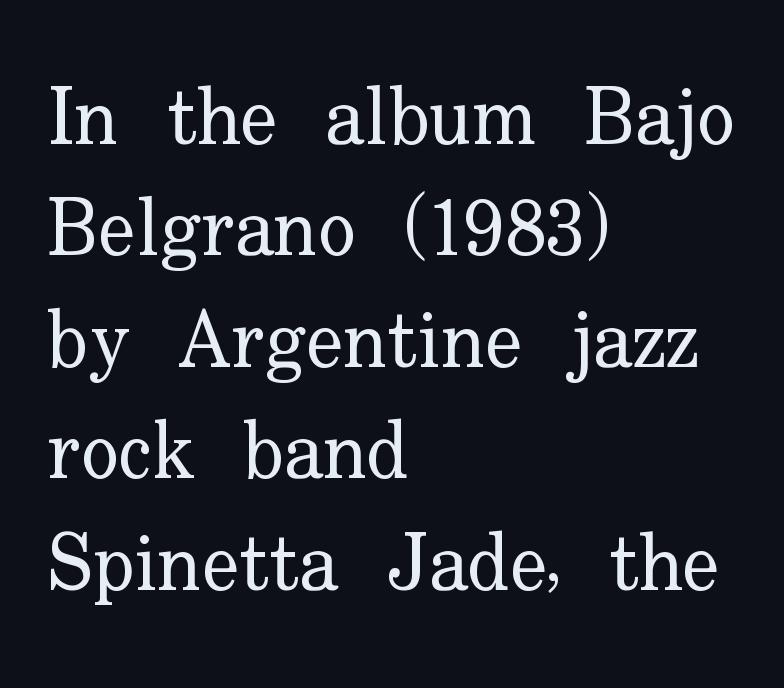
{"serif": "yes", "italic": "no", "bold": "no", "weight": "regular", "width": "normal", "stroke_contrast": "low", "x_height": "small", "monospaced": "no", "underline": "no", "align": "left", "line_spacing": "normal", "line_spacing_ratio": 1.41, "letter_spacing": "normal", "letter_spacing_em": 0.0, "glyph_px": 79}
